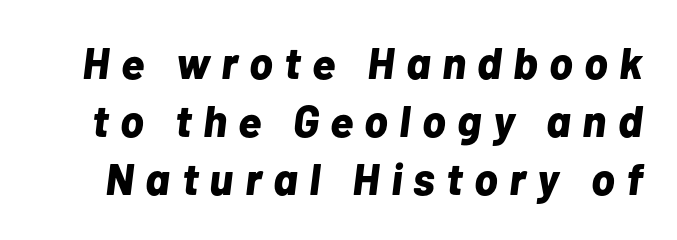
The font's italic variant was chosen for this text. Compared with typical paragraphs, the rows here are spaced about the same. The rendering inserts visible extra space after every character. These words are printed bold, with thick strokes throughout.
